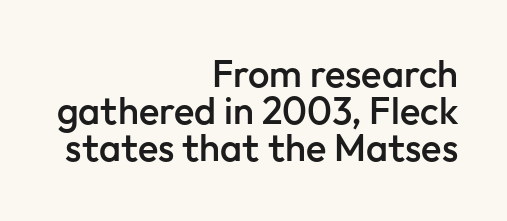
{"serif": "no", "italic": "no", "bold": "semi", "weight": "semibold", "width": "normal", "stroke_contrast": "low", "x_height": "medium", "monospaced": "no", "underline": "no", "align": "right", "line_spacing": "tight", "line_spacing_ratio": 0.98, "letter_spacing": "normal", "letter_spacing_em": 0.0, "glyph_px": 38}
